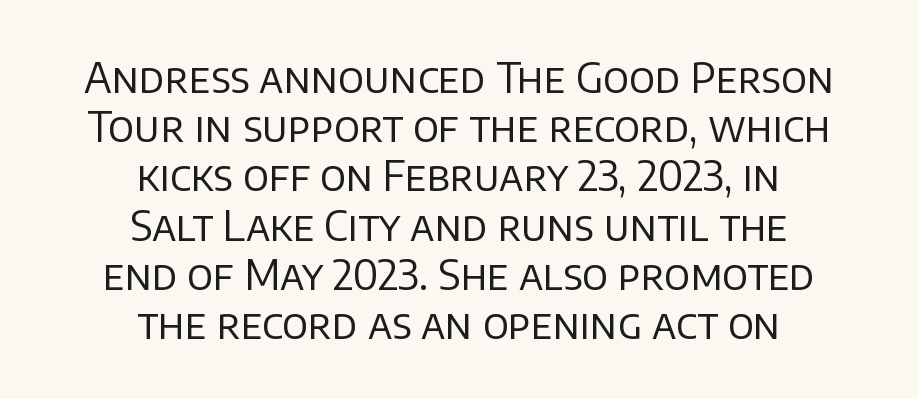
No word sits above an underline. The paragraph has two soft edges and a firm central axis. This sample has the flowing, uneven cadence of proportional lettering. The text was rendered using a sans face with plain stroke endings. Posture: vertical. No extra tracking has been applied to these lines.
